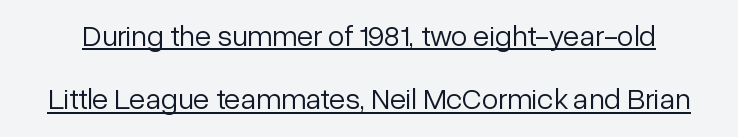
Q: Is the text bold? A: No.
Q: Is the text italic (slanted)? A: No, it is upright.
Q: Is the typeface a serif or a sans-serif typeface? A: Sans-serif.
Q: Is the text underlined? A: Yes.
Q: Is the spacing between letters normal or unusually wide? A: Normal.
Q: Is the spacing between lines tight, normal or loose? A: Loose.
Q: Width (condensed, normal, or wide)? A: Normal.
Q: Stroke contrast? A: Low.
Q: x-height? A: Medium.
Q: Monospaced? A: No.
